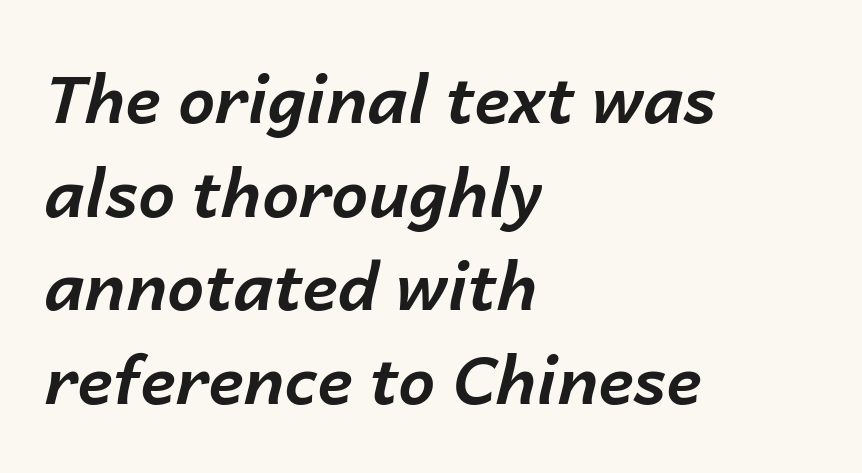
Q: Is the text bold? A: Yes.
Q: Is the text italic (slanted)? A: Yes, it leans right by about 14 degrees.
Q: Is the text underlined? A: No.
Q: How is the paragraph aligned? A: Left-aligned.
Q: Is the spacing between letters normal or unusually wide? A: Normal.
Q: Is the spacing between lines tight, normal or loose? A: Normal.
Q: Width (condensed, normal, or wide)? A: Normal.
Q: Stroke contrast? A: Low.
Q: x-height? A: Medium.
Q: Monospaced? A: No.
